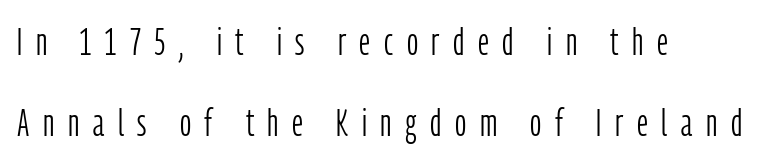
The image shows 39 px light, condensed sans-serif type, upright; set left-aligned, loose line spacing (2.08x), unusually wide letter spacing (+0.35 em), not underlined; low stroke contrast and a medium x-height.
